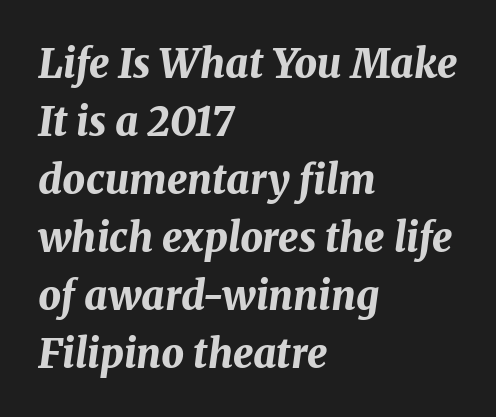
Check under the words: just untouched page. Here the glyphs are tracked normally, forming tight word shapes. This block has exactly the height ordinary leading produces. Emphasis-style slanted type is in use.
